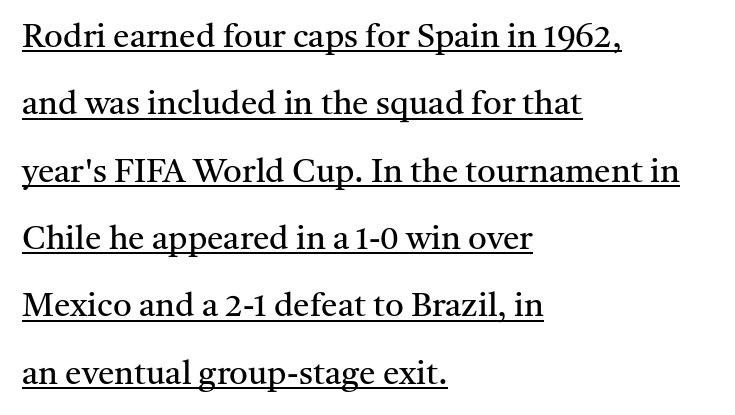
Each letter keeps its own natural width here, so spacing adapts to shape. This block would shrink considerably if given ordinary leading; it's expanded now. Short note: letters normally spaced. Decoration check: the copy is underlined. If you drew a line through each stem, it would be perfectly vertical.
